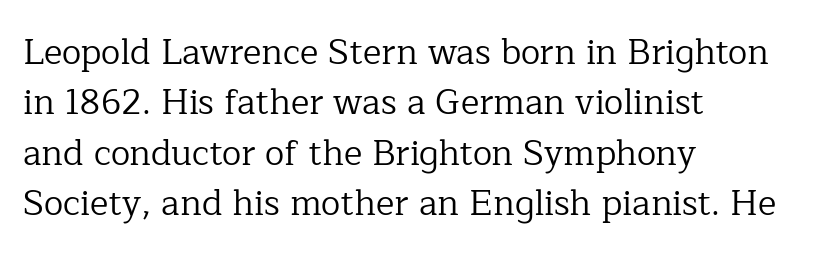
{"serif": "yes", "italic": "no", "bold": "no", "weight": "regular", "width": "normal", "stroke_contrast": "low", "x_height": "medium", "monospaced": "no", "underline": "no", "align": "left", "line_spacing": "normal", "line_spacing_ratio": 1.44, "letter_spacing": "normal", "letter_spacing_em": 0.0, "glyph_px": 35}
